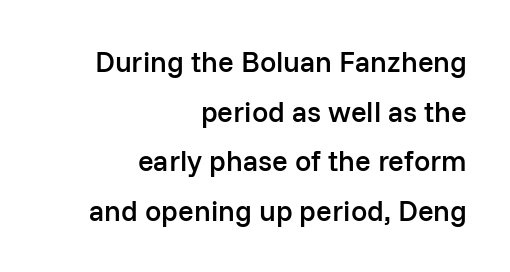
Q: Is the text bold? A: Semi-bold.
Q: Is the text italic (slanted)? A: No, it is upright.
Q: Is the typeface a serif or a sans-serif typeface? A: Sans-serif.
Q: Is the text underlined? A: No.
Q: How is the paragraph aligned? A: Right-aligned.
Q: Is the spacing between letters normal or unusually wide? A: Normal.
Q: Width (condensed, normal, or wide)? A: Normal.
Q: Stroke contrast? A: Low.
Q: x-height? A: Medium.
Q: Monospaced? A: No.
